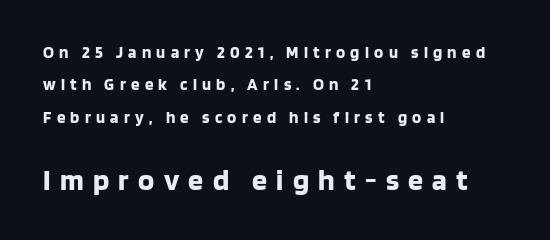
The image shows 30 px bold sans-serif type, upright; set left-aligned, loose line spacing (1.9x), unusually wide letter spacing (+0.31 em), not underlined; the second (bottom) block is 1.76x larger; low stroke contrast and a large x-height.
